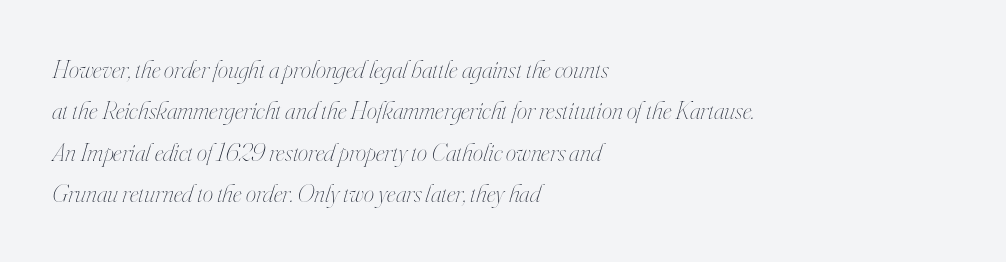
{"italic": "yes", "lean": "right", "slant_degrees": 16, "bold": "no", "underline": "no", "align": "left", "line_spacing": "normal", "line_spacing_ratio": 1.59, "letter_spacing": "normal", "letter_spacing_em": 0.0, "glyph_px": 26}
